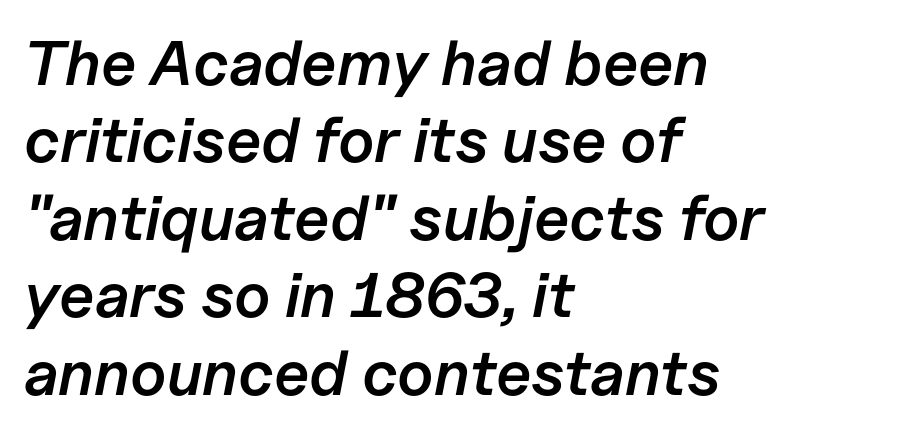
Q: Is the text bold? A: Semi-bold.
Q: Is the text italic (slanted)? A: Yes, it leans right by about 11 degrees.
Q: Is the text underlined? A: No.
Q: How is the paragraph aligned? A: Left-aligned.
Q: Is the spacing between letters normal or unusually wide? A: Normal.
Q: Width (condensed, normal, or wide)? A: Normal.
Q: Stroke contrast? A: Low.
Q: x-height? A: Medium.
Q: Monospaced? A: No.
